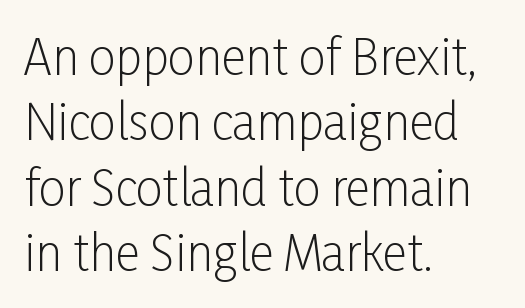
No italicization has been applied; the sample stays upright. The face used here is a sans, in the tradition of grotesques and geometrics. Stems here are at most as thick as an everyday book face. Regular leading. The foot of each line stays bare and open.
